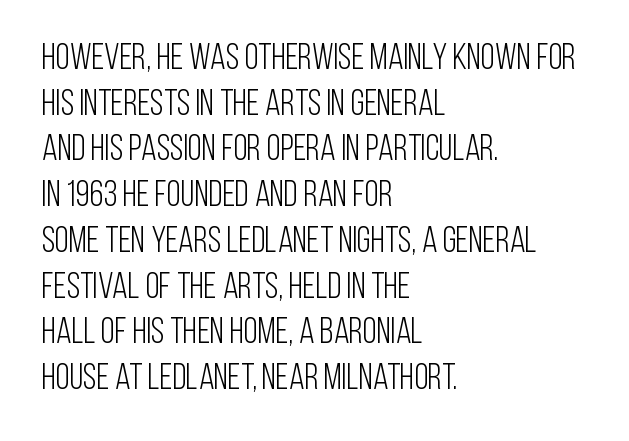
The image shows 36 px light, condensed sans-serif type, upright; set left-aligned, normal line spacing (1.27x), normal letter spacing, not underlined; low stroke contrast and a large x-height.
